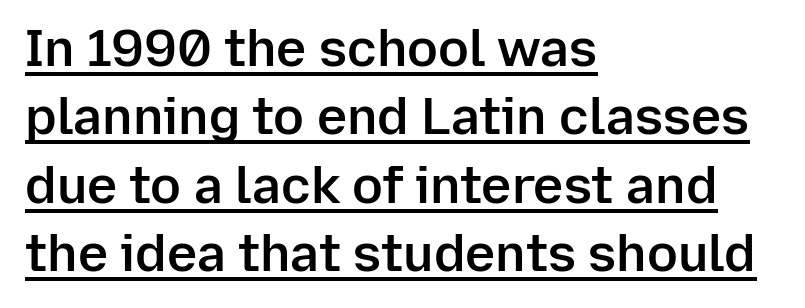
The image shows 51 px semibold sans-serif type, upright; set left-aligned, normal line spacing (1.34x), normal letter spacing, underlined; low stroke contrast and a medium x-height.
